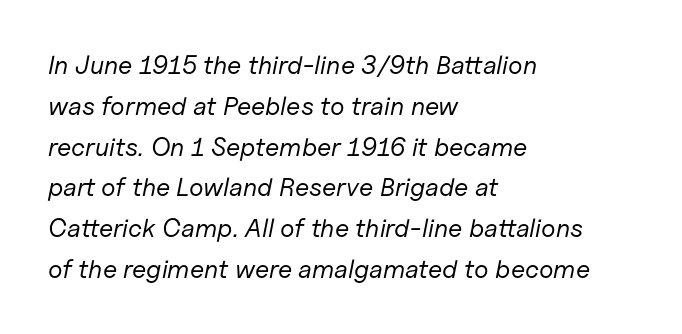
The image shows 26 px text type, italic (leaning right); set left-aligned, normal line spacing (1.57x), normal letter spacing, not underlined.
